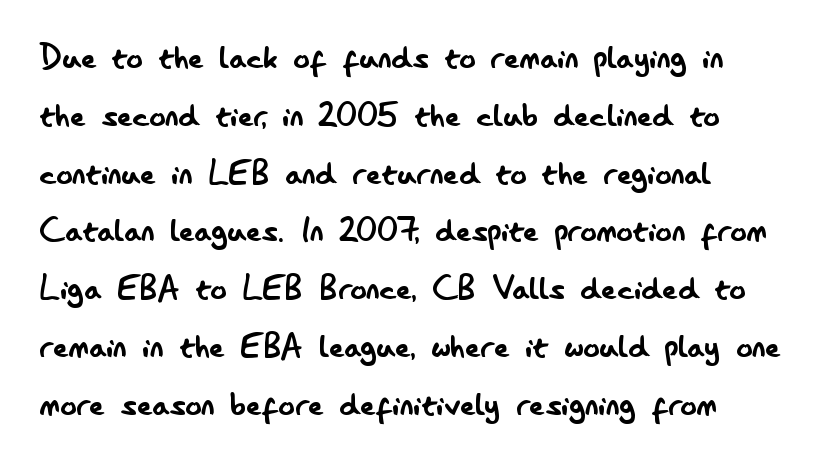
{"serif": "no", "italic": "no", "bold": "no", "weight": "regular", "width": "condensed", "stroke_contrast": "low", "x_height": "small", "monospaced": "no", "underline": "no", "line_spacing": "normal", "line_spacing_ratio": 1.41, "letter_spacing": "normal", "letter_spacing_em": 0.0, "glyph_px": 41}
